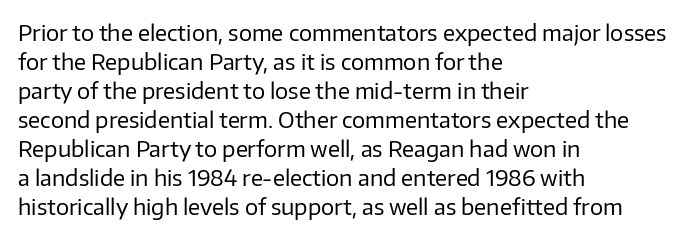
Tall strokes in this sample are plumb rather than angled. The passage shown has conventional tracking throughout. Every row of glyphs begins at an identical x-position on the left. A normal amount of white space separates one row of letters from the next. Type without underlining.
